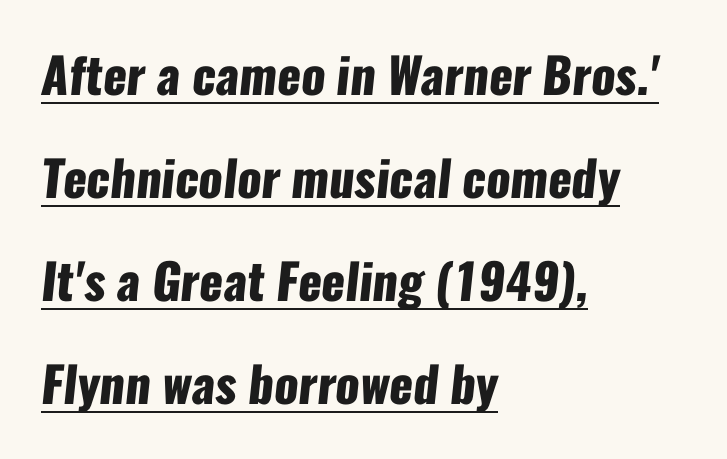
Q: Is the text bold? A: Yes.
Q: Is the typeface a serif or a sans-serif typeface? A: Sans-serif.
Q: Is the text underlined? A: Yes.
Q: How is the paragraph aligned? A: Left-aligned.
Q: Is the spacing between letters normal or unusually wide? A: Normal.
Q: Is the spacing between lines tight, normal or loose? A: Loose.
Q: Width (condensed, normal, or wide)? A: Condensed.
Q: Stroke contrast? A: Low.
Q: x-height? A: Medium.
Q: Monospaced? A: No.
